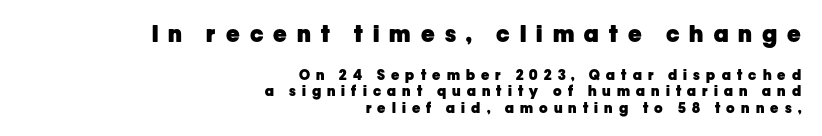
Q: Is the text bold? A: Yes.
Q: Is the text italic (slanted)? A: No, it is upright.
Q: Is the text underlined? A: No.
Q: How is the paragraph aligned? A: Right-aligned.
Q: Is the spacing between letters normal or unusually wide? A: Unusually wide.
Q: Which block of text is set in a larger size, the first (top) or the second (bottom)? A: The first (top) one.
